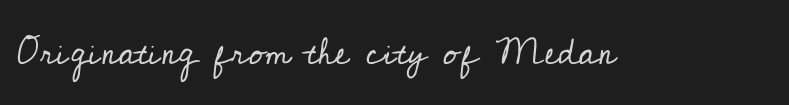
What kind of face is this? One with serifs. Underline: absent. Spacing between characters is what you'd get straight out of the box. Weight: not bold — regular or lighter.
